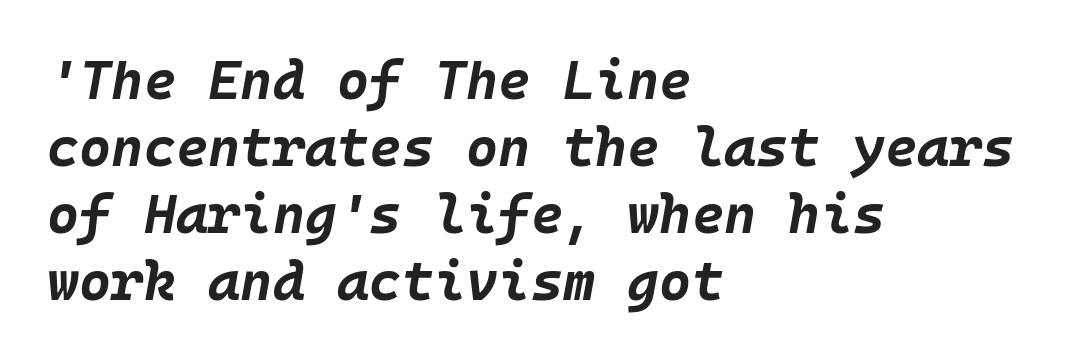
The image shows 55 px bold type, italic (leaning right); set left-aligned, line spacing 1.22x, normal letter spacing, not underlined; low stroke contrast and a large x-height.
